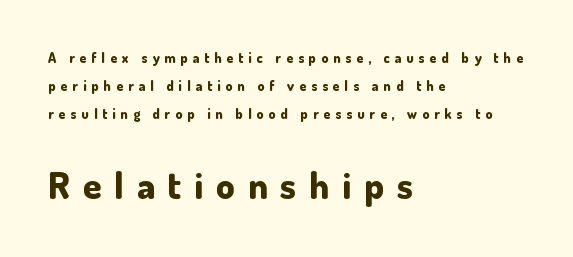
{"serif": "no", "italic": "no", "bold": "yes", "weight": "bold", "width": "normal", "stroke_contrast": "low", "x_height": "small", "monospaced": "no", "underline": "no", "align": "left", "line_spacing": "loose", "line_spacing_ratio": 1.99, "letter_spacing": "wide", "letter_spacing_em": 0.35, "larger_block": "second", "size_ratio": 2.64, "glyph_px": 37}
